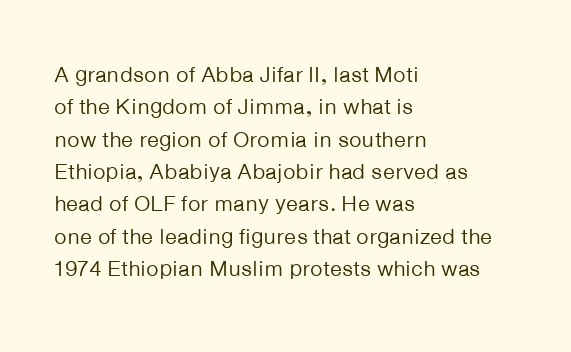
Does extra space separate the letters? No, they use regular spacing. Compared with a typical body face, this is equally light or lighter still. Casual observation: everything's shoved over to the left. This sample keeps an unexceptional amount of space between lines.
